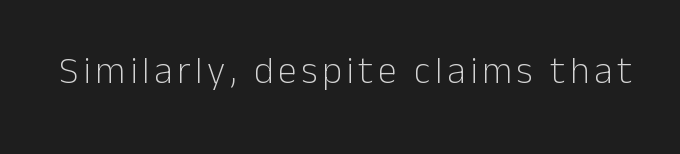
Q: Is the text bold? A: No.
Q: Is the text italic (slanted)? A: No, it is upright.
Q: Is the typeface a serif or a sans-serif typeface? A: Sans-serif.
Q: Is the text underlined? A: No.
Q: Width (condensed, normal, or wide)? A: Normal.
Q: Stroke contrast? A: Low.
Q: x-height? A: Medium.
Q: Monospaced? A: No.
